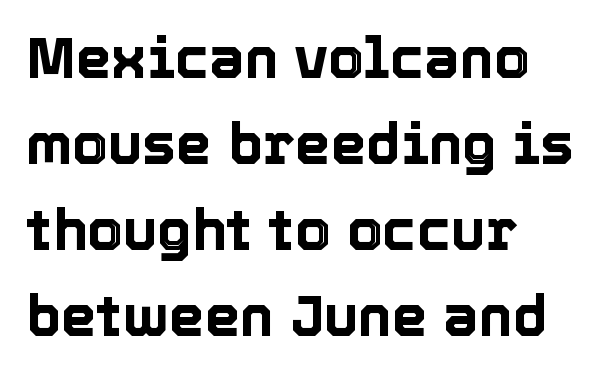
Plain, unruled lines of type. Think of a printed novel: that variable character pitch is what you see here. The leading is moderate, giving the passage an even texture. Nothing unusual about the tracking: characters are spaced as the font intends.
